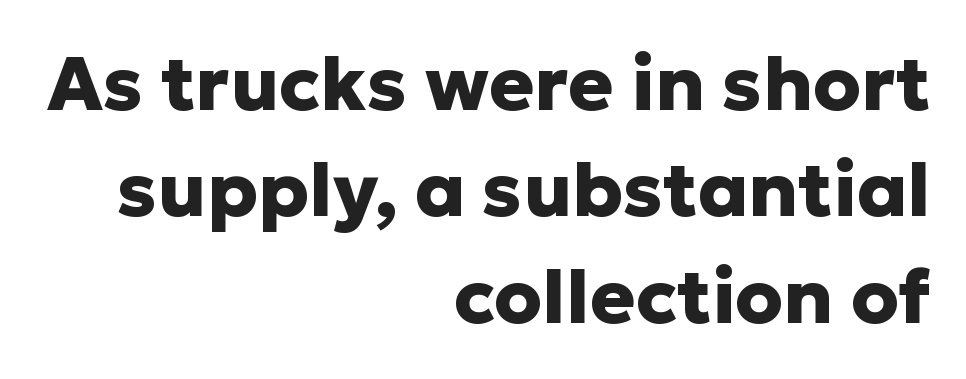
{"serif": "no", "italic": "no", "bold": "yes", "weight": "heavy", "width": "normal", "stroke_contrast": "low", "x_height": "medium", "monospaced": "no", "underline": "no", "align": "right", "line_spacing": "normal", "line_spacing_ratio": 1.4, "letter_spacing": "normal", "letter_spacing_em": 0.0, "glyph_px": 76}
